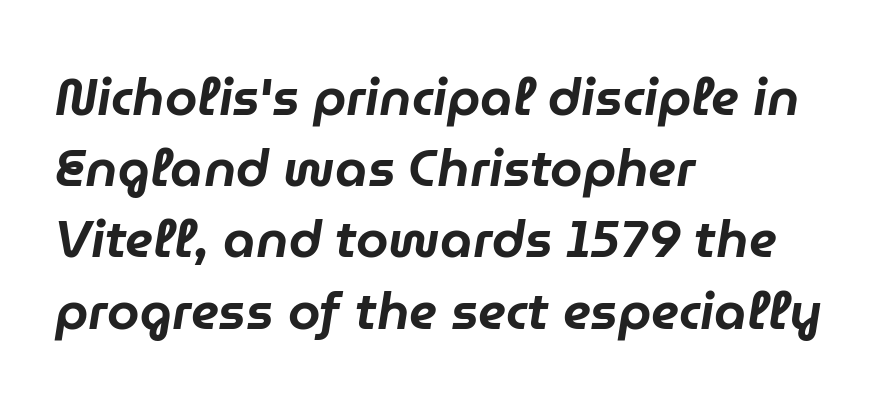
{"italic": "yes", "lean": "right", "slant_degrees": 9, "width": "normal", "stroke_contrast": "low", "x_height": "medium", "monospaced": "no", "underline": "no", "align": "left", "line_spacing": "normal", "line_spacing_ratio": 1.37, "letter_spacing": "normal", "letter_spacing_em": 0.0, "glyph_px": 52}
